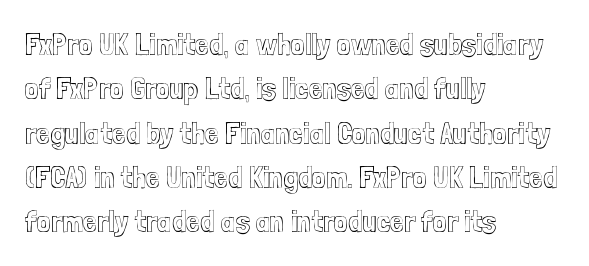
{"italic": "no", "width": "condensed", "x_height": "medium", "monospaced": "no", "underline": "no", "align": "left", "line_spacing": "normal", "line_spacing_ratio": 1.43, "letter_spacing": "normal", "letter_spacing_em": 0.0, "glyph_px": 31}
